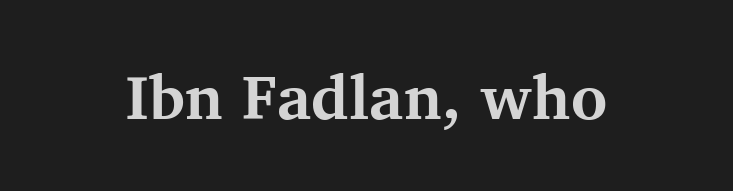
The image shows 62 px bold serif type, upright; set centered, normal letter spacing, not underlined; medium stroke contrast and a medium x-height.
